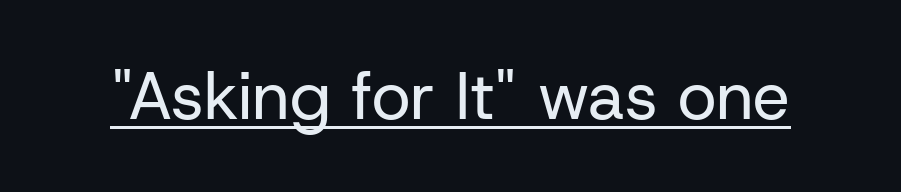
The image shows 66 px regular-weight sans-serif type, upright; set normal letter spacing, underlined; low stroke contrast and a medium x-height.
